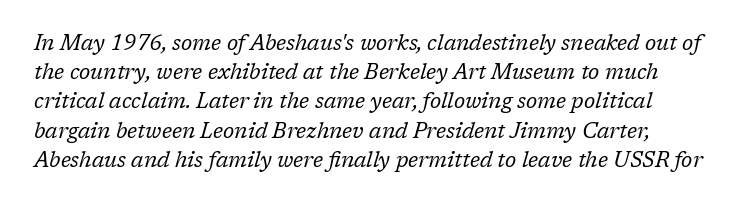
Q: Is the text bold? A: No.
Q: Is the text italic (slanted)? A: Yes, it leans right by about 17 degrees.
Q: Is the text underlined? A: No.
Q: Is the spacing between letters normal or unusually wide? A: Normal.
Q: Is the spacing between lines tight, normal or loose? A: Normal.
